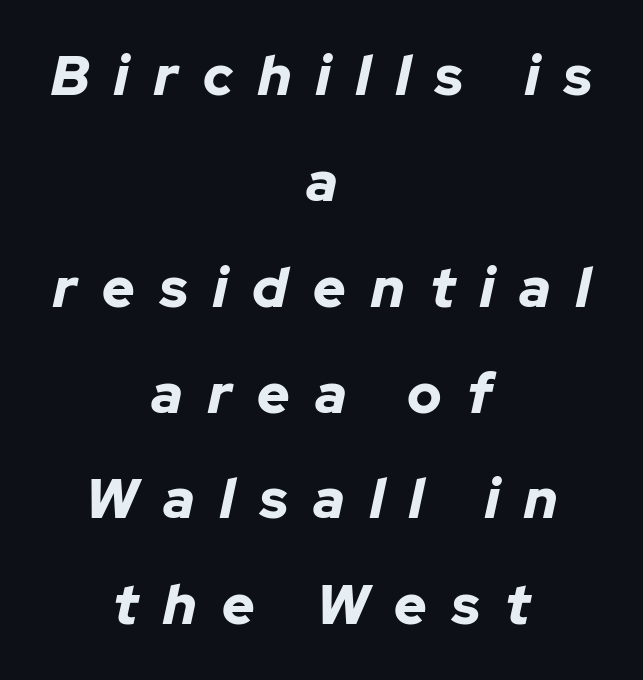
Q: Is the text bold? A: Yes.
Q: Is the text italic (slanted)? A: Yes, it leans right by about 12 degrees.
Q: Is the text underlined? A: No.
Q: How is the paragraph aligned? A: Centered.
Q: Is the spacing between letters normal or unusually wide? A: Unusually wide.
Q: Width (condensed, normal, or wide)? A: Normal.
Q: Stroke contrast? A: Low.
Q: x-height? A: Medium.
Q: Monospaced? A: No.
